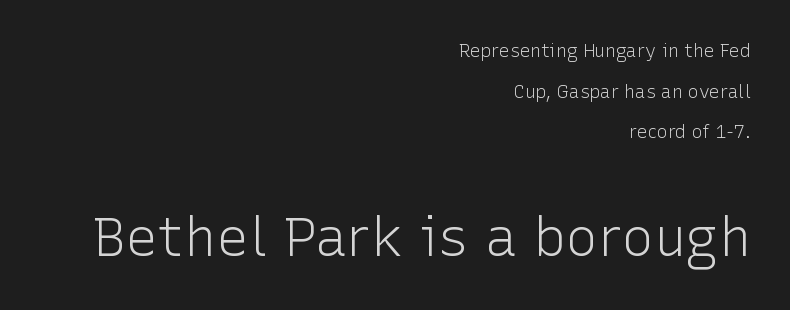
Stem width sits at or under what a default text font uses. The lines are spread far apart with generous leading. The area under the type is left untouched. Is this a fixed-width face? No — the glyphs have proportional, varying widths. Line ends are locked; line starts wander. Rendered with straight, roman letterforms.
